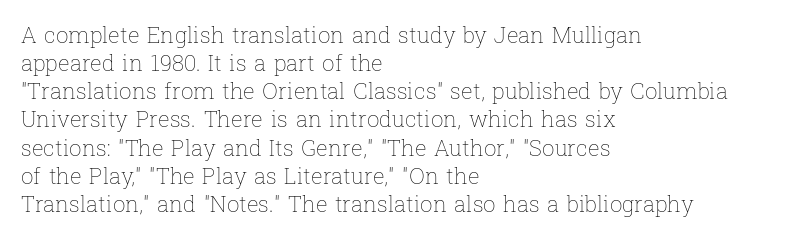
Q: Is the text bold? A: No.
Q: Is the text italic (slanted)? A: No, it is upright.
Q: Is the text underlined? A: No.
Q: How is the paragraph aligned? A: Left-aligned.
Q: Is the spacing between letters normal or unusually wide? A: Normal.
Q: Is the spacing between lines tight, normal or loose? A: Normal.
